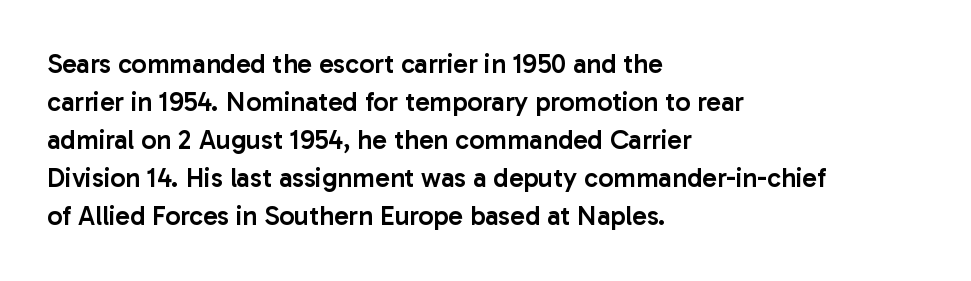
Q: Is the text bold? A: Semi-bold.
Q: Is the text italic (slanted)? A: No, it is upright.
Q: Is the text underlined? A: No.
Q: How is the paragraph aligned? A: Left-aligned.
Q: Is the spacing between letters normal or unusually wide? A: Normal.
Q: Is the spacing between lines tight, normal or loose? A: Normal.
